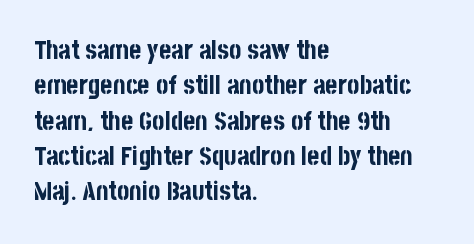
{"italic": "no", "bold": "yes", "underline": "no", "align": "left", "line_spacing": "normal", "line_spacing_ratio": 1.36, "letter_spacing": "normal", "letter_spacing_em": 0.0, "glyph_px": 26}
